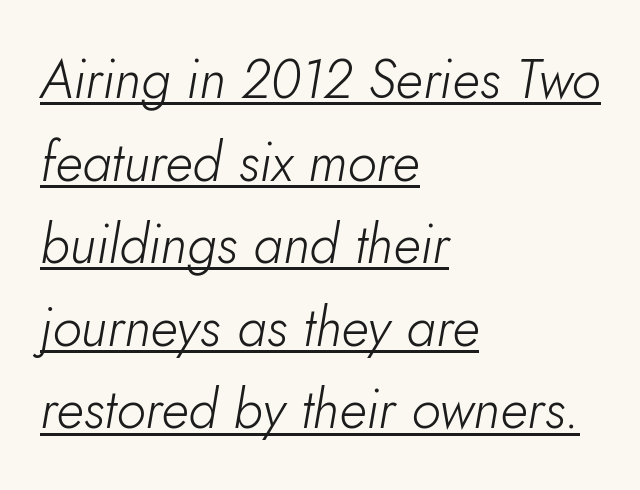
{"italic": "yes", "lean": "right", "slant_degrees": 10, "bold": "no", "weight": "light", "width": "normal", "stroke_contrast": "low", "x_height": "small", "monospaced": "no", "underline": "yes", "align": "left", "line_spacing": "normal", "line_spacing_ratio": 1.53, "letter_spacing": "normal", "letter_spacing_em": 0.0, "glyph_px": 54}
